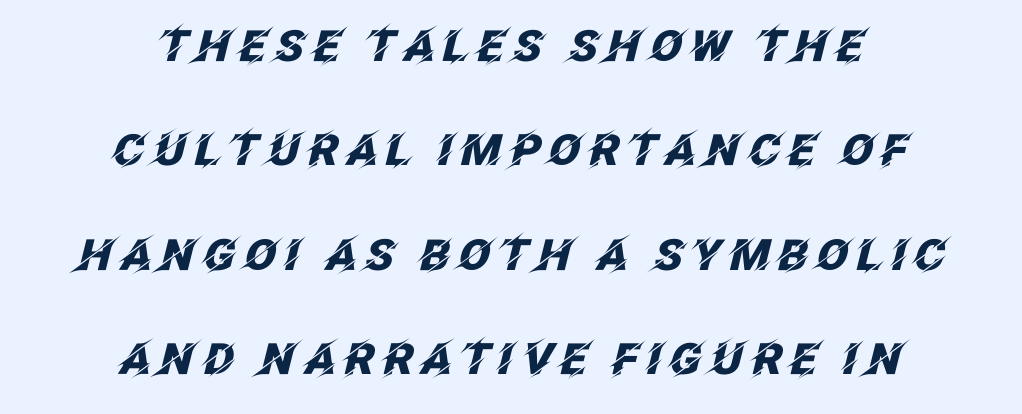
{"italic": "yes", "lean": "right", "slant_degrees": 12, "bold": "yes", "weight": "heavy", "width": "normal", "stroke_contrast": "low", "x_height": "large", "monospaced": "no", "underline": "no", "align": "center", "line_spacing": "loose", "line_spacing_ratio": 2.43, "glyph_px": 43}
